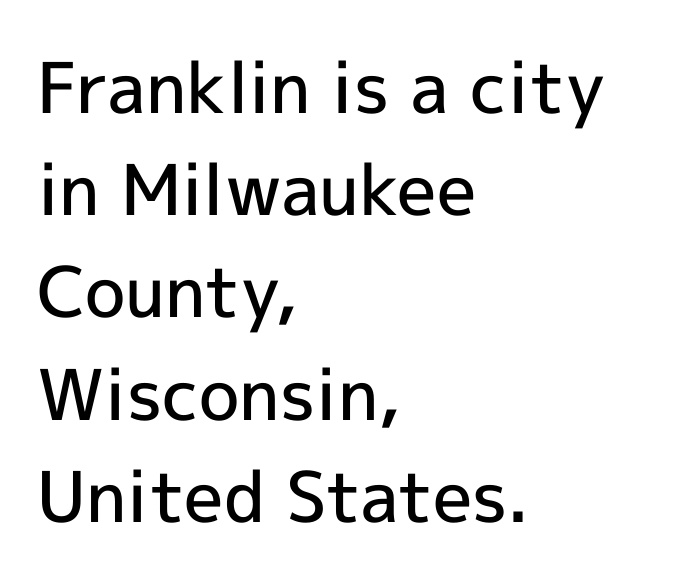
{"serif": "no", "italic": "no", "bold": "semi", "weight": "semibold", "width": "normal", "x_height": "medium", "monospaced": "no", "underline": "no", "align": "left", "line_spacing": "normal", "line_spacing_ratio": 1.46, "letter_spacing": "normal", "letter_spacing_em": 0.0, "glyph_px": 70}
